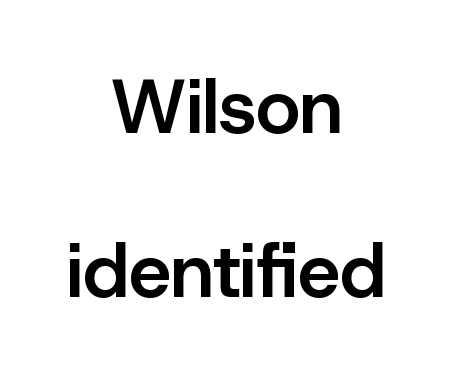
The designer dialed line spacing up above the default. A clean baseline with only descenders dipping below it. Stroke thickness is moderately raised; the sample reads as semibold. Note the varied advance widths — an 'i' is clearly narrower than an 'm'. The letters stand upright; this is a roman face.
